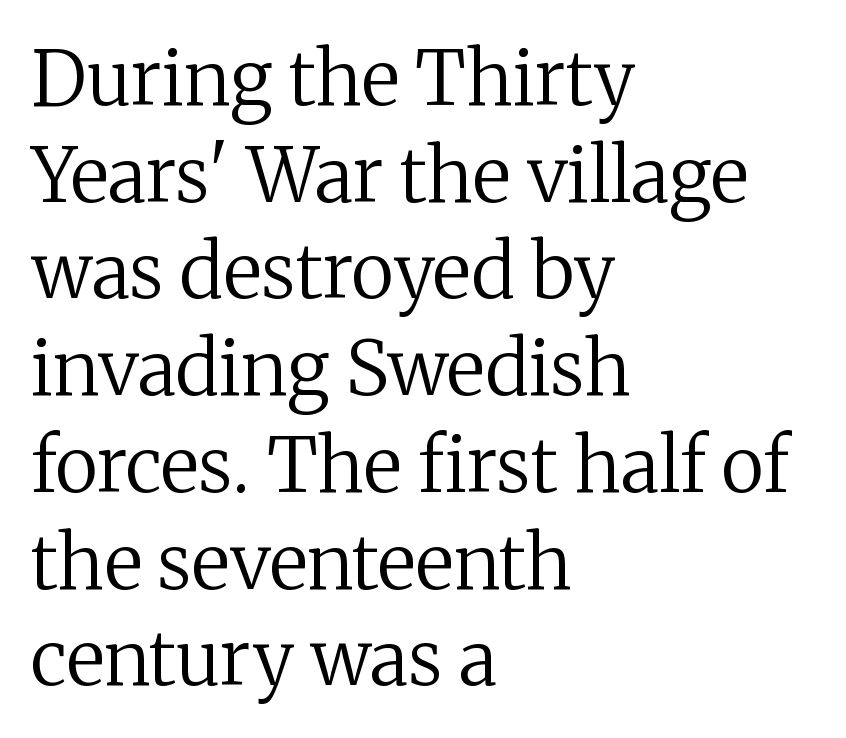
Q: Is the text bold? A: No.
Q: Is the text italic (slanted)? A: No, it is upright.
Q: Is the typeface a serif or a sans-serif typeface? A: Serif.
Q: Is the text underlined? A: No.
Q: How is the paragraph aligned? A: Left-aligned.
Q: Is the spacing between letters normal or unusually wide? A: Normal.
Q: Is the spacing between lines tight, normal or loose? A: Normal.
Q: Width (condensed, normal, or wide)? A: Normal.
Q: Stroke contrast? A: Medium.
Q: x-height? A: Medium.
Q: Monospaced? A: No.
